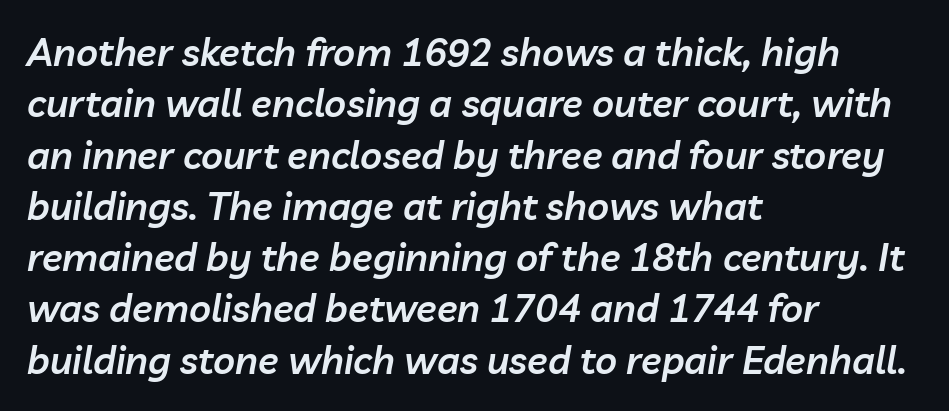
Q: Is the text bold? A: Semi-bold.
Q: Is the text italic (slanted)? A: Yes, it leans right by about 10 degrees.
Q: Is the text underlined? A: No.
Q: How is the paragraph aligned? A: Left-aligned.
Q: Is the spacing between letters normal or unusually wide? A: Normal.
Q: Is the spacing between lines tight, normal or loose? A: Normal.
Q: Width (condensed, normal, or wide)? A: Normal.
Q: Stroke contrast? A: Low.
Q: x-height? A: Medium.
Q: Monospaced? A: No.
